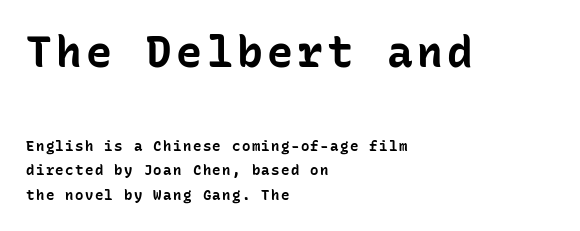
The image shows 43 px bold sans-serif type, upright, monospaced; set left-aligned, line spacing 1.77x, not underlined; the first (top) block is 3.07x larger; low stroke contrast and a medium x-height.
